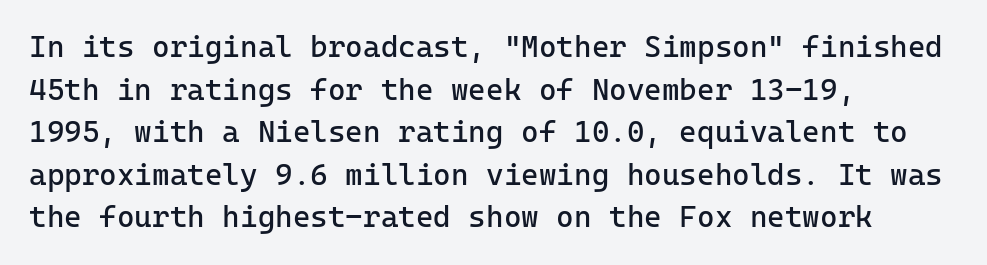
{"serif": "no", "italic": "no", "bold": "no", "weight": "regular", "width": "normal", "stroke_contrast": "low", "x_height": "medium", "underline": "no", "align": "left", "line_spacing": "normal", "line_spacing_ratio": 1.42, "letter_spacing": "normal", "letter_spacing_em": 0.0, "glyph_px": 30}
